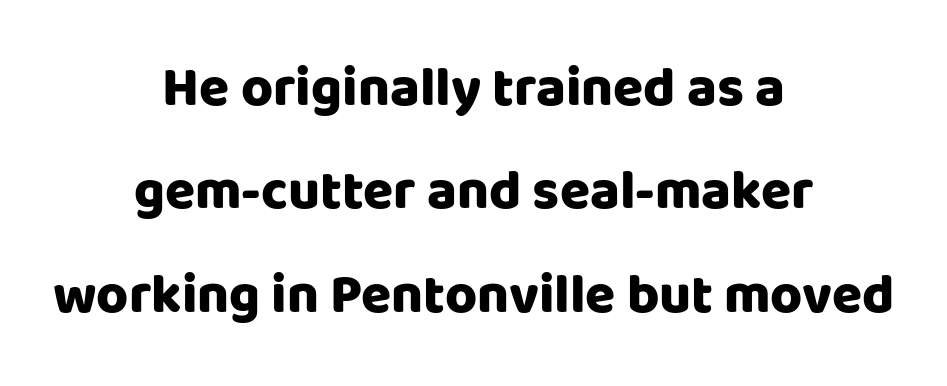
{"serif": "no", "italic": "no", "bold": "yes", "weight": "heavy", "width": "normal", "stroke_contrast": "low", "x_height": "large", "monospaced": "no", "underline": "no", "align": "center", "line_spacing_ratio": 1.88, "letter_spacing": "normal", "letter_spacing_em": 0.0, "glyph_px": 55}
